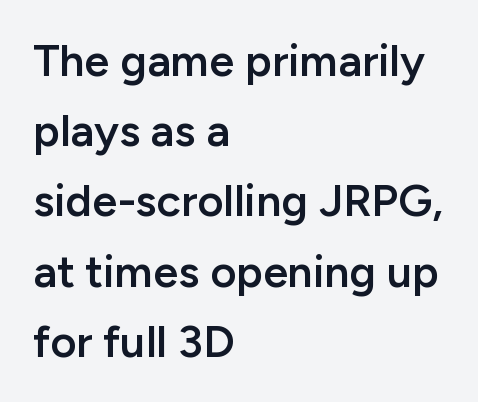
The image shows 45 px semibold sans-serif type, upright; set left-aligned, normal line spacing (1.56x), normal letter spacing, not underlined; low stroke contrast and a medium x-height.
